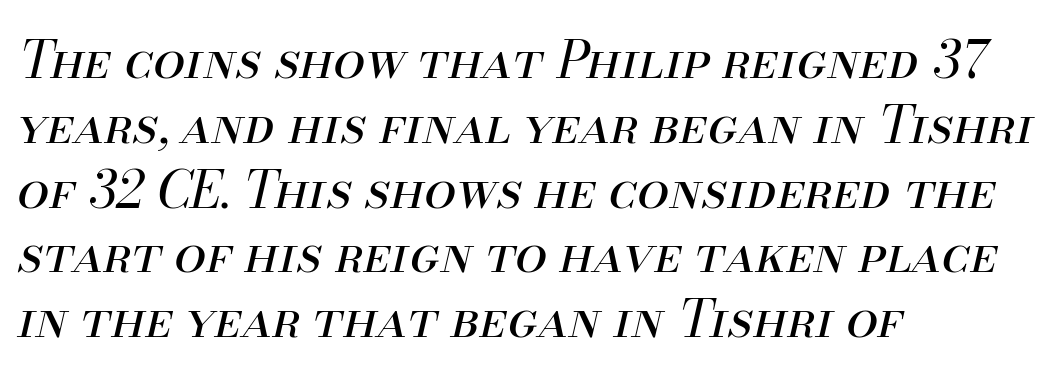
The designer left line spacing at the default. The weight would be labelled regular, book, light, or lighter still. This sample has the flowing, uneven cadence of proportional lettering. Descender tails drop into unmarked territory. Would a proofreader flag this as italicized? Yes.
